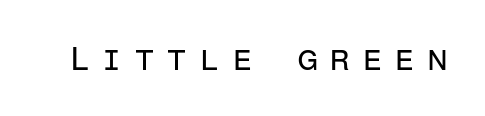
Q: Is the text bold? A: No.
Q: Is the text italic (slanted)? A: No, it is upright.
Q: Is the typeface a serif or a sans-serif typeface? A: Sans-serif.
Q: Is the text underlined? A: No.
Q: Is the spacing between letters normal or unusually wide? A: Unusually wide.
Q: Width (condensed, normal, or wide)? A: Normal.
Q: Stroke contrast? A: Low.
Q: x-height? A: Medium.
Q: Monospaced? A: Yes.
